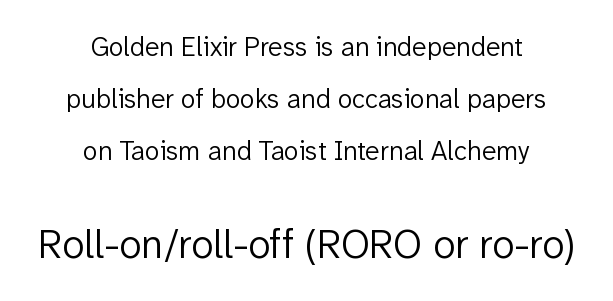
The image shows 41 px light sans-serif type, upright; set centered, loose line spacing (1.92x), normal letter spacing, not underlined; the second (bottom) block is 1.52x larger; low stroke contrast and a medium x-height.
